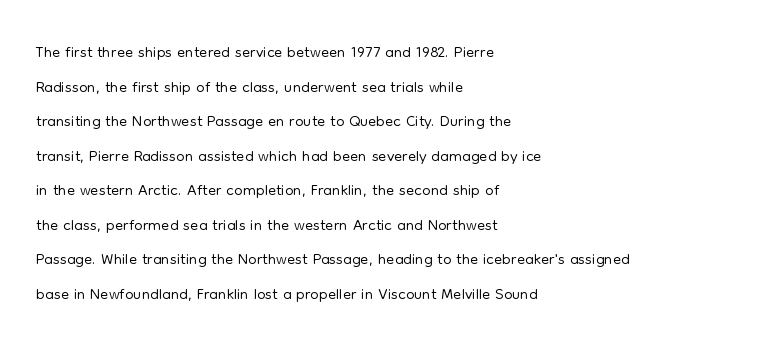
Regarding leading, the lines here are spaced in the standard way. The letters look calm and open, with moderate or lighter stems. Layout note: lines flush left. The rendering keeps characters at their native spacing. The lettering stays uniformly vertical, giving the passage a roman look. Underline: absent.
